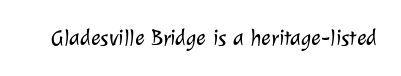
{"bold": "no", "underline": "no", "letter_spacing": "normal", "letter_spacing_em": 0.0, "glyph_px": 23}
